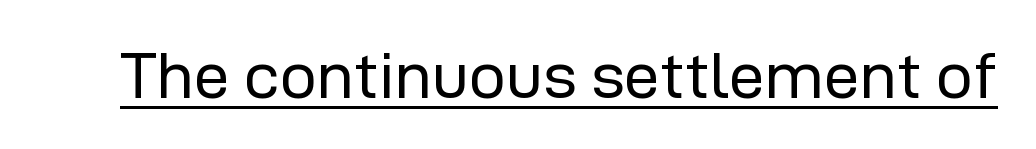
The image shows 65 px regular-weight sans-serif type, upright; set normal letter spacing, underlined; low stroke contrast and a medium x-height.
